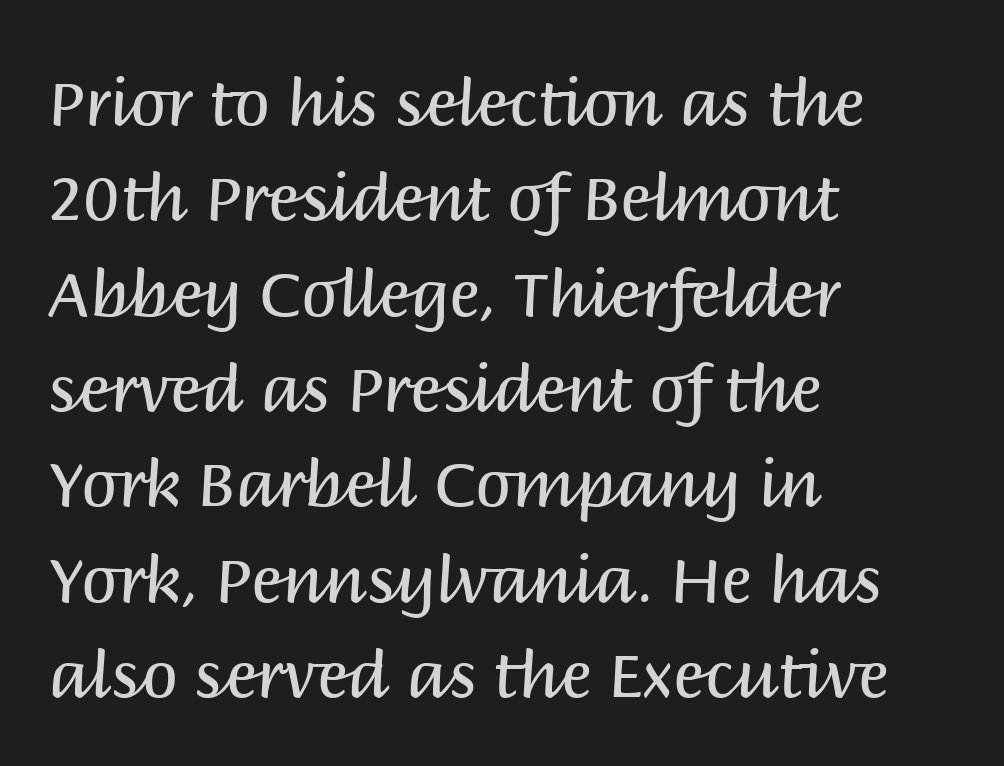
Q: Is the text bold? A: No.
Q: Is the text italic (slanted)? A: Yes.
Q: Is the typeface a serif or a sans-serif typeface? A: Sans-serif.
Q: Is the text underlined? A: No.
Q: How is the paragraph aligned? A: Left-aligned.
Q: Is the spacing between letters normal or unusually wide? A: Normal.
Q: Is the spacing between lines tight, normal or loose? A: Normal.
Q: Width (condensed, normal, or wide)? A: Normal.
Q: Stroke contrast? A: Medium.
Q: x-height? A: Large.
Q: Monospaced? A: No.
